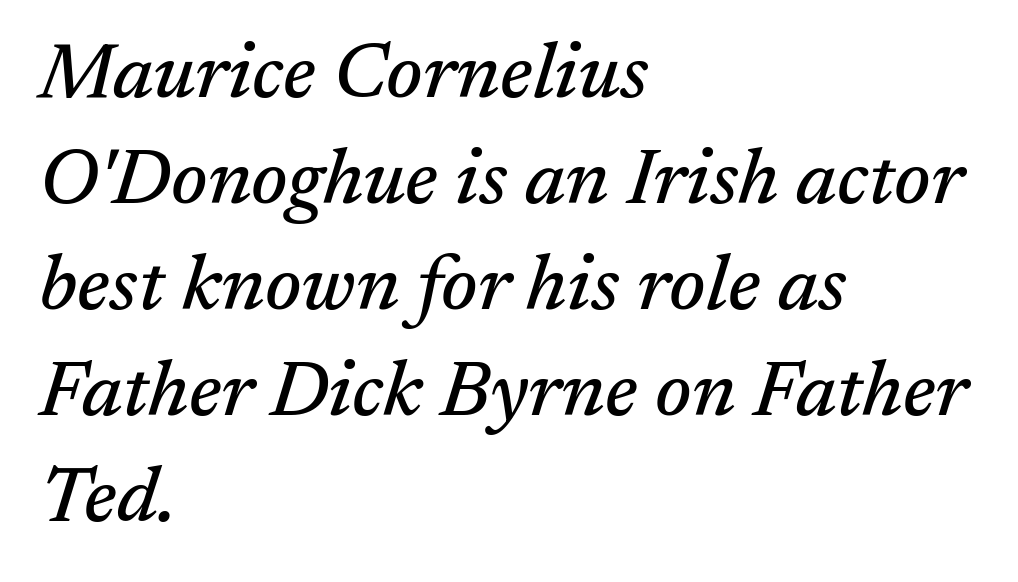
{"serif": "yes", "italic": "yes", "lean": "right", "slant_degrees": 17, "width": "normal", "stroke_contrast": "medium", "x_height": "medium", "monospaced": "no", "underline": "no", "align": "left", "line_spacing": "normal", "line_spacing_ratio": 1.36, "letter_spacing": "normal", "letter_spacing_em": 0.0, "glyph_px": 78}
